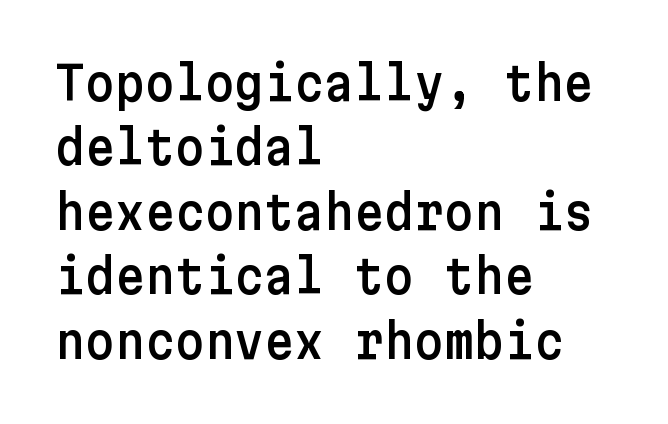
Q: Is the text italic (slanted)? A: No, it is upright.
Q: Is the typeface a serif or a sans-serif typeface? A: Sans-serif.
Q: Is the text underlined? A: No.
Q: How is the paragraph aligned? A: Left-aligned.
Q: Is the spacing between letters normal or unusually wide? A: Normal.
Q: Is the spacing between lines tight, normal or loose? A: Normal.
Q: Width (condensed, normal, or wide)? A: Normal.
Q: Stroke contrast? A: Low.
Q: x-height? A: Medium.
